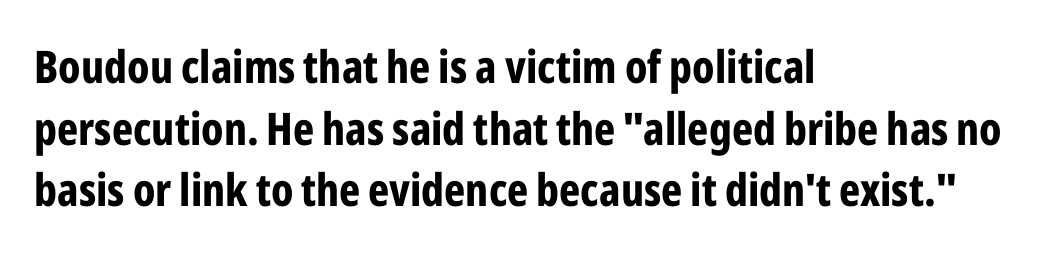
This is sans-serif lettering, the kind often seen on screens and signage. Typographic density is high because the face is bold. The passage shown is typed in a proportional face where columns would drift. Do the letters lean? They stand straight. Typeset ragged right — the left edge is the straight one. Descenders are the only things crossing below the line.
